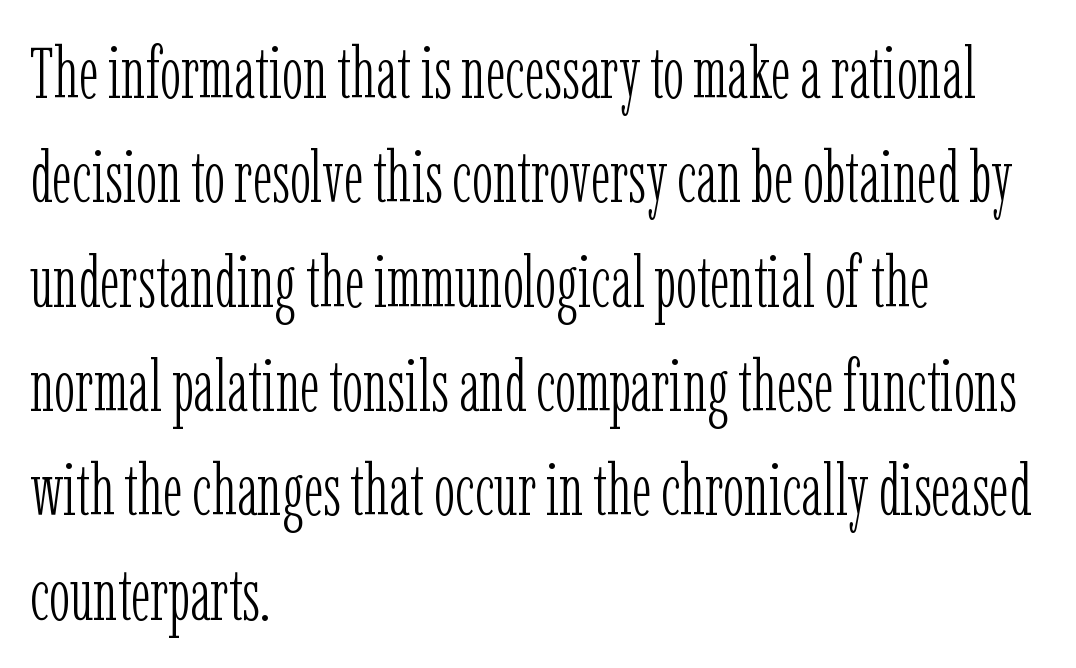
{"serif": "yes", "italic": "no", "bold": "no", "weight": "light", "width": "condensed", "stroke_contrast": "low", "x_height": "medium", "monospaced": "no", "underline": "no", "align": "left", "line_spacing": "normal", "line_spacing_ratio": 1.47, "letter_spacing": "normal", "letter_spacing_em": 0.0, "glyph_px": 71}
